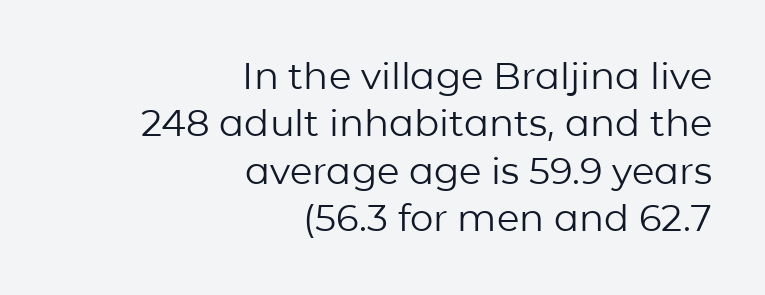
A clean baseline with only descenders dipping below it. Serif or sans? Sans — the stroke terminals are bare. No italicization has been applied; the sample stays upright. Standard letterfit; no display-style spreading of the glyphs. The strokes are not fattened; the text isn't bold. Do the characters align in a grid? No, the font is proportional.
